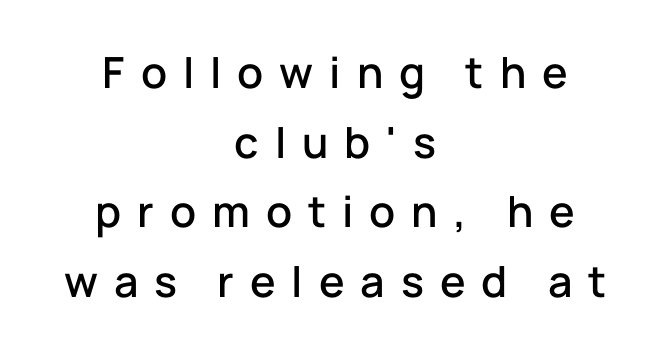
The image shows 43 px sans-serif type, upright; set centered, normal line spacing (1.62x), unusually wide letter spacing (+0.37 em), not underlined; low stroke contrast and a medium x-height.
